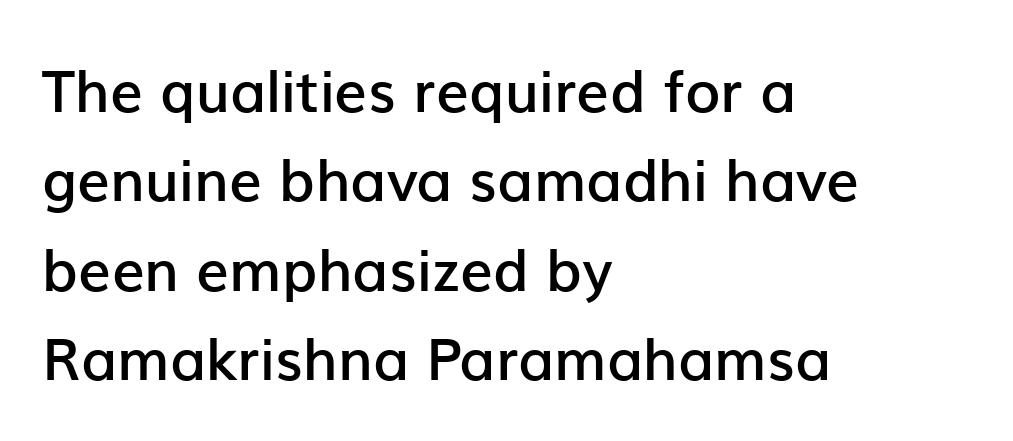
The image shows 58 px semibold sans-serif type, upright; set left-aligned, normal line spacing (1.54x), normal letter spacing, not underlined; low stroke contrast and a medium x-height.
